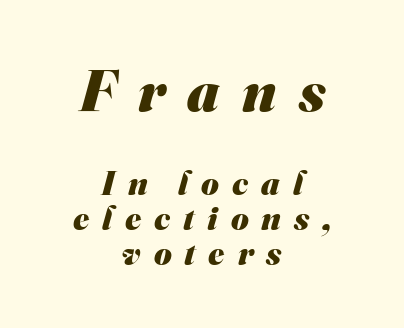
{"serif": "no", "bold": "yes", "weight": "heavy", "width": "normal", "stroke_contrast": "medium", "x_height": "small", "monospaced": "no", "underline": "no", "align": "center", "line_spacing": "tight", "line_spacing_ratio": 1.03, "letter_spacing": "wide", "letter_spacing_em": 0.38, "larger_block": "first", "size_ratio": 1.74, "glyph_px": 59}
